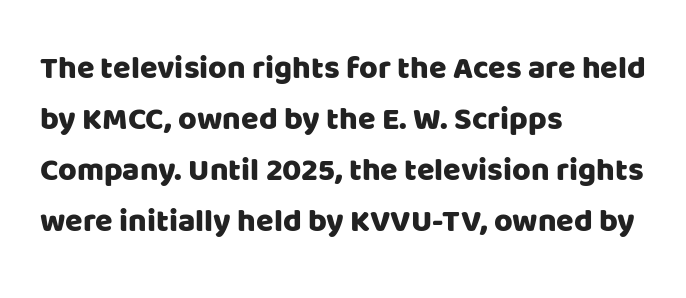
The image shows 32 px sans-serif type, upright; set left-aligned, normal line spacing (1.59x), normal letter spacing, not underlined; low stroke contrast and a large x-height.
